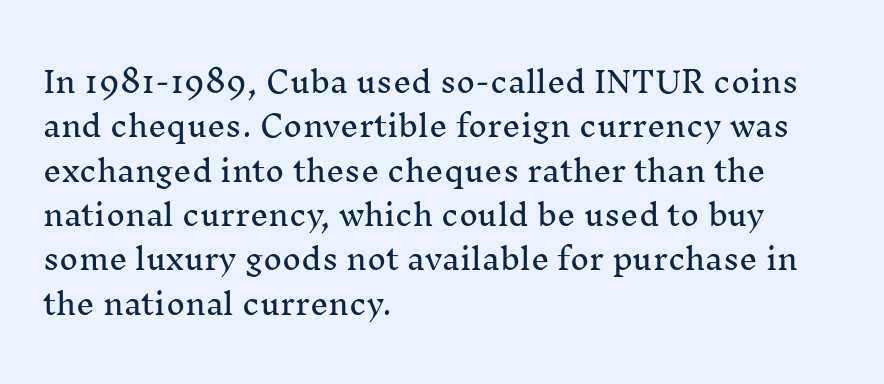
The area under the type is left untouched. The type is set solid horizontally, with unmodified tracking. Evenly set lines give the paragraph a standard silhouette. Check where the strokes stop: tiny serifs finish them off. Short and long lines alike share a common starting point at left. Ascenders rise straight up at ninety degrees.
